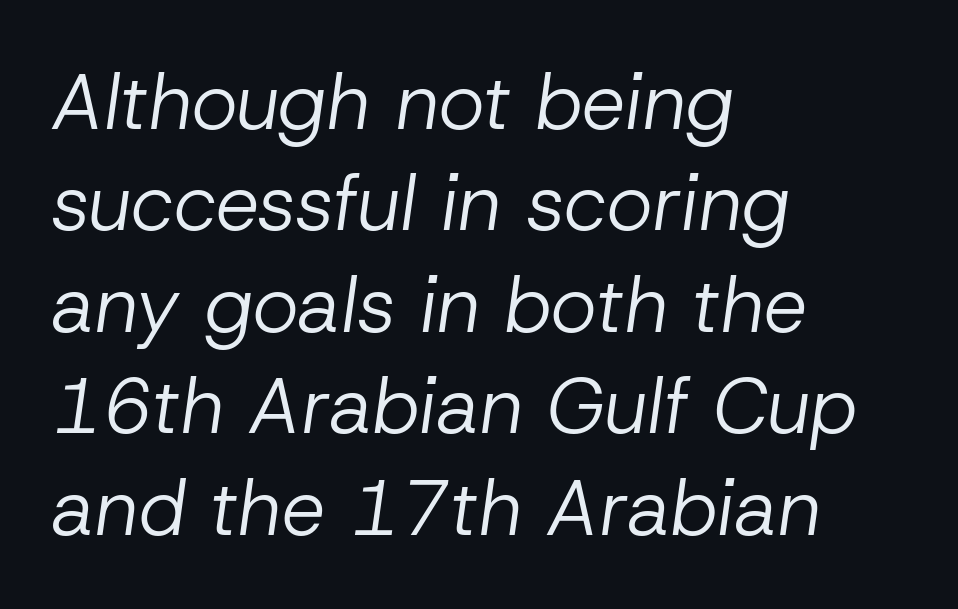
Nobody touched the tracking dial on this one. Reading down the column, the eye jumps a familiar distance to each next line. Left-aligned paragraph, ragged on the right. On a weight scale, this lands at 450 or below. Letters rest on an invisible, unmarked baseline.
